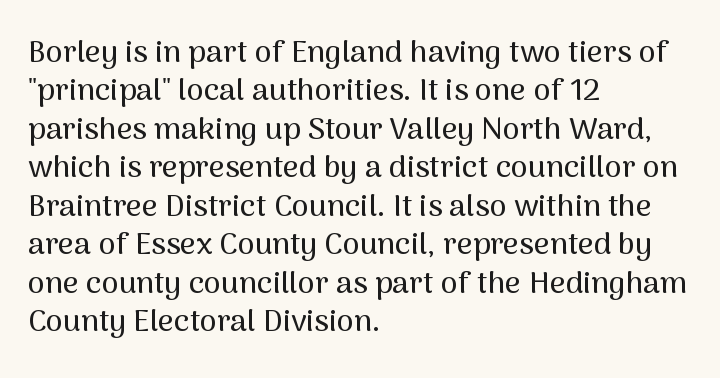
The image shows 31 px sans-serif type, upright; set left-aligned, line spacing 1.24x, normal letter spacing, not underlined; medium stroke contrast and a medium x-height.
